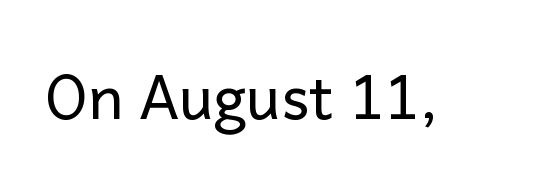
Q: Is the text bold? A: No.
Q: Is the text italic (slanted)? A: No, it is upright.
Q: Is the typeface a serif or a sans-serif typeface? A: Sans-serif.
Q: Is the text underlined? A: No.
Q: Is the spacing between letters normal or unusually wide? A: Normal.
Q: Width (condensed, normal, or wide)? A: Normal.
Q: Stroke contrast? A: Low.
Q: x-height? A: Medium.
Q: Monospaced? A: No.
